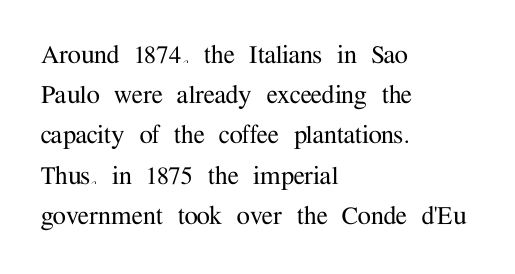
The foot of each line stays bare and open. Layout note: lines flush left. Notice how the stems are strictly vertical — no italics here. Words appear dense and cohesive because spacing is normal. Font category for this specimen: serif. A typesetter would call this proportional, since set widths differ per character.
